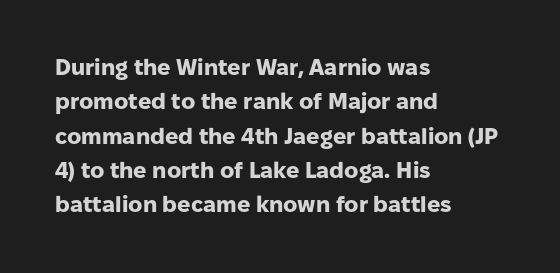
Upright lettering throughout. Just letters on the line, the space beneath them empty. The vertical gap from one line to the next is medium. Strong, thick strokes mark this as bold type. Short and long lines alike share a common starting point at left.
